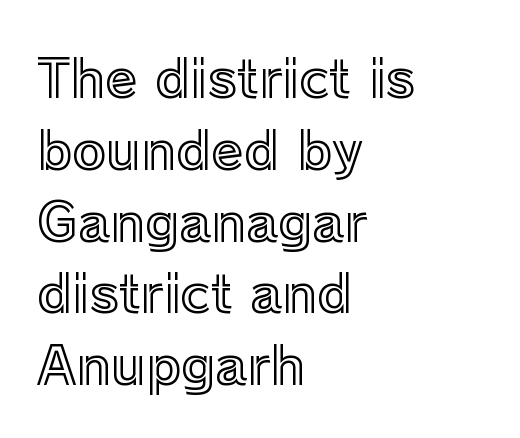
The image shows 52 px text type, upright; set left-aligned, normal line spacing (1.38x), normal letter spacing, not underlined; a medium x-height.
